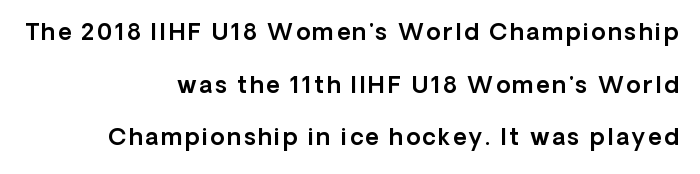
{"italic": "no", "underline": "no", "align": "right", "line_spacing": "loose", "line_spacing_ratio": 2.29, "glyph_px": 23}
